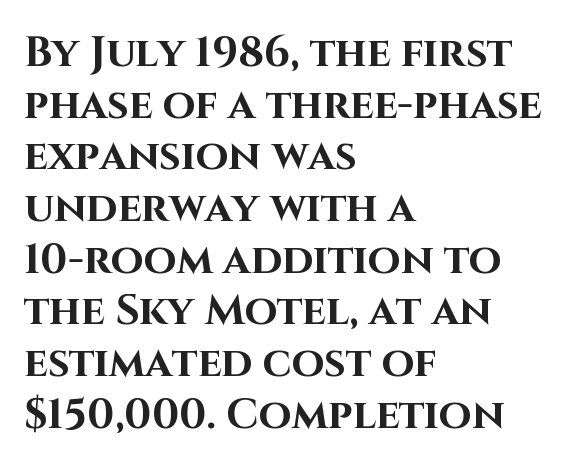
Q: Is the text bold? A: Yes.
Q: Is the text italic (slanted)? A: No, it is upright.
Q: Is the typeface a serif or a sans-serif typeface? A: Sans-serif.
Q: Is the text underlined? A: No.
Q: How is the paragraph aligned? A: Left-aligned.
Q: Is the spacing between letters normal or unusually wide? A: Normal.
Q: Width (condensed, normal, or wide)? A: Normal.
Q: Stroke contrast? A: High.
Q: x-height? A: Large.
Q: Monospaced? A: No.
